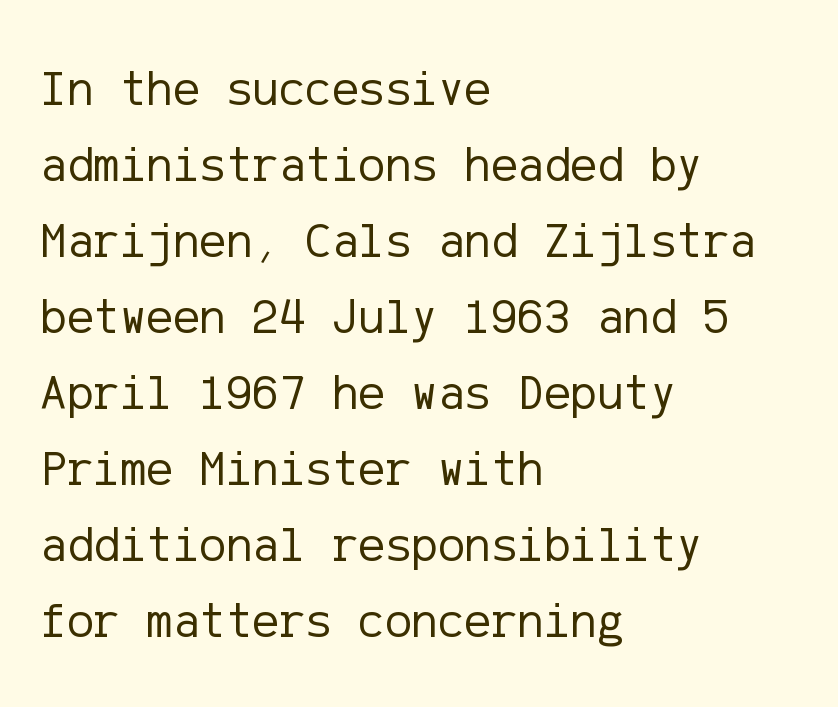
The image shows 50 px regular-weight sans-serif type, upright; set left-aligned, normal line spacing (1.52x), normal letter spacing, not underlined; low stroke contrast and a medium x-height.
